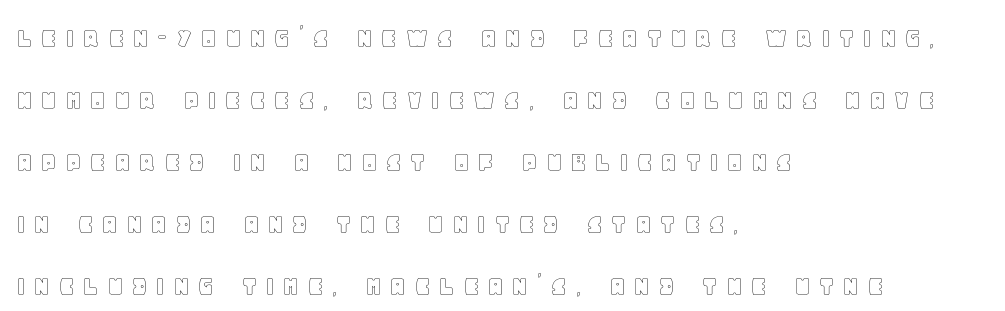
{"italic": "no", "width": "normal", "x_height": "large", "monospaced": "no", "underline": "no", "align": "left", "line_spacing": "loose", "line_spacing_ratio": 2.07, "letter_spacing": "wide", "letter_spacing_em": 0.24, "glyph_px": 30}
